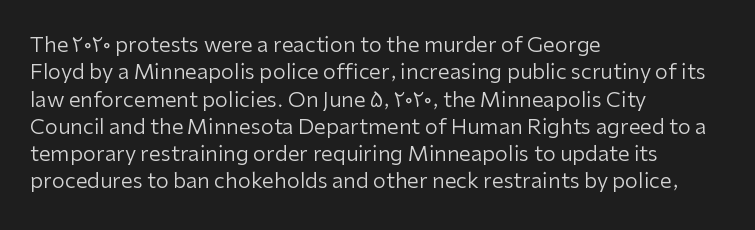
Reading down the block, your eye returns to a fixed left position each line. The weight tops out at a normal text grade. Interline gaps are of average width in this sample. The letters sit at their default tracking, neither squeezed nor spread.
